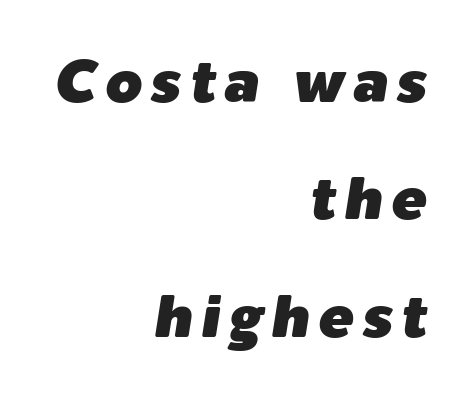
{"italic": "yes", "lean": "right", "slant_degrees": 9, "width": "normal", "stroke_contrast": "low", "x_height": "medium", "monospaced": "no", "underline": "no", "align": "right", "line_spacing": "loose", "line_spacing_ratio": 1.99, "glyph_px": 59}
